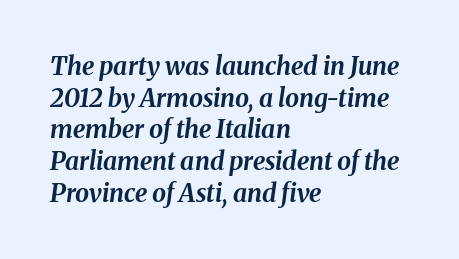
{"italic": "yes", "lean": "right", "slant_degrees": 8, "bold": "yes", "underline": "no", "align": "left", "line_spacing": "normal", "line_spacing_ratio": 1.27, "letter_spacing": "normal", "letter_spacing_em": 0.0, "glyph_px": 25}
